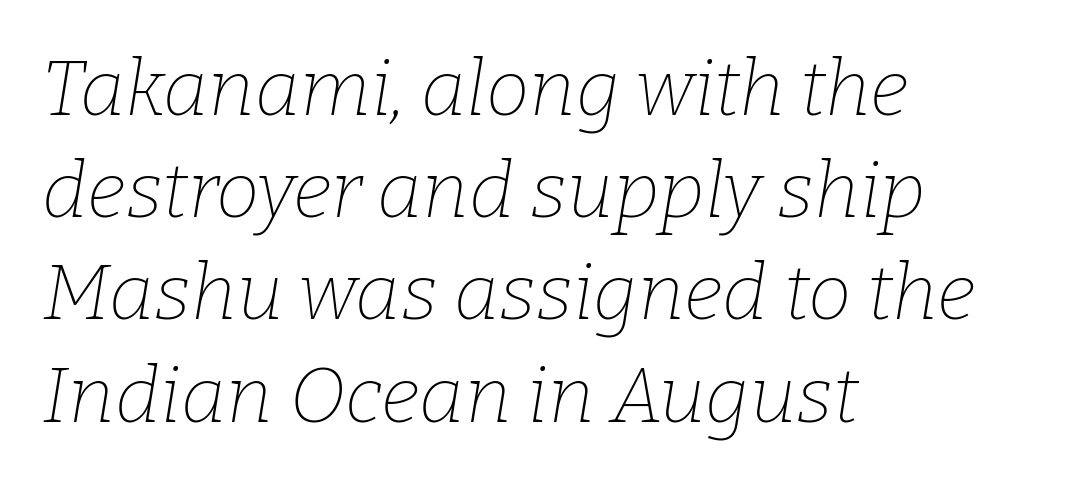
Letters rest on an invisible, unmarked baseline. Leading: standard. Compared with a centered layout, this one pins lines to the left instead. Does the type have serifs? Yes, each stem ends in a small foot.
